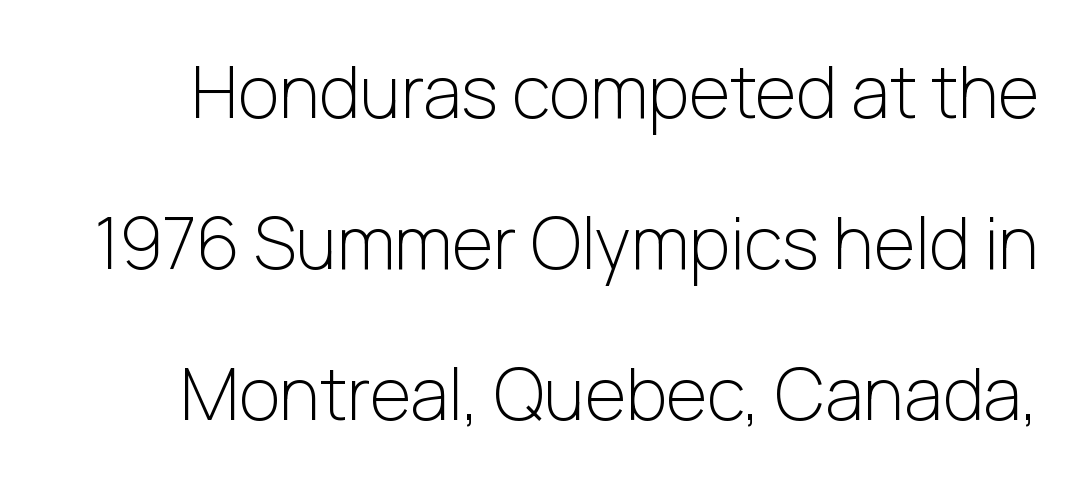
{"serif": "no", "italic": "no", "bold": "no", "weight": "light", "width": "normal", "stroke_contrast": "low", "x_height": "medium", "monospaced": "no", "underline": "no", "line_spacing": "loose", "line_spacing_ratio": 2.13, "letter_spacing": "normal", "letter_spacing_em": 0.0, "glyph_px": 71}
